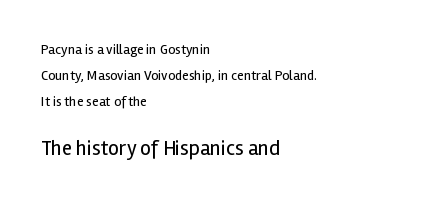
The image shows 21 px text type, upright; set left-aligned, line spacing 1.84x, normal letter spacing, not underlined; the second (bottom) block is 1.5x larger.
